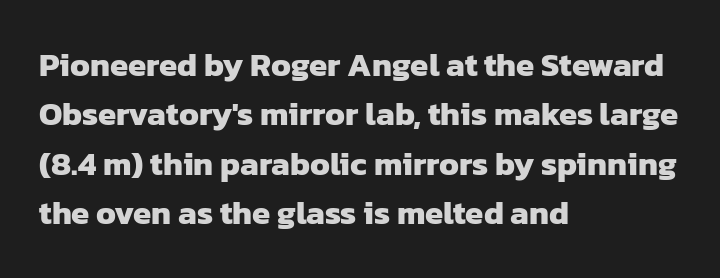
The image shows 33 px heavy sans-serif type; set left-aligned, normal line spacing (1.5x), normal letter spacing, not underlined; low stroke contrast and a medium x-height.
